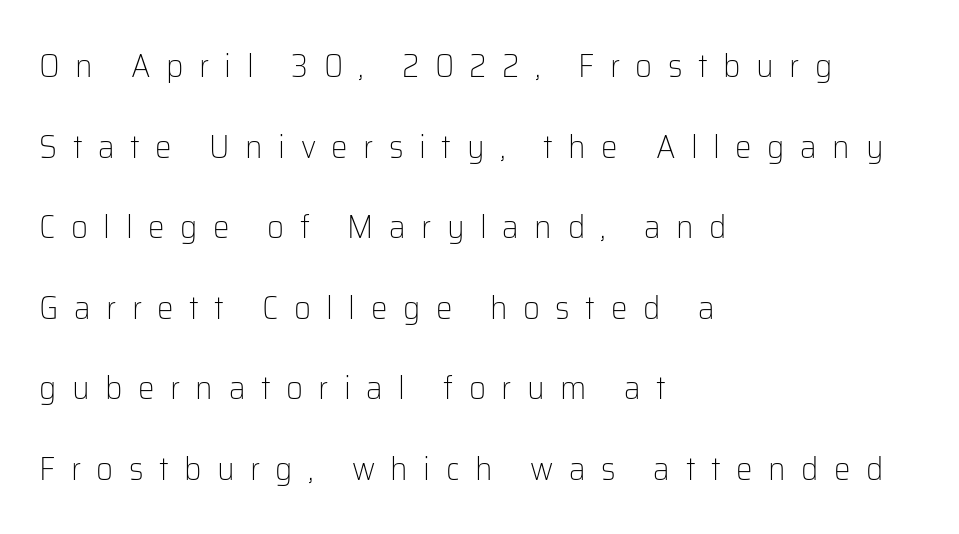
Q: Is the text bold? A: No.
Q: Is the text italic (slanted)? A: No, it is upright.
Q: Is the typeface a serif or a sans-serif typeface? A: Sans-serif.
Q: Is the text underlined? A: No.
Q: How is the paragraph aligned? A: Left-aligned.
Q: Is the spacing between letters normal or unusually wide? A: Unusually wide.
Q: Is the spacing between lines tight, normal or loose? A: Loose.
Q: Width (condensed, normal, or wide)? A: Normal.
Q: Stroke contrast? A: Low.
Q: x-height? A: Medium.
Q: Monospaced? A: No.
